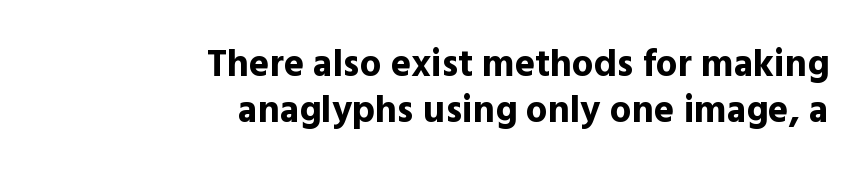
{"serif": "no", "italic": "no", "bold": "yes", "weight": "bold", "width": "normal", "x_height": "medium", "monospaced": "no", "underline": "no", "align": "right", "line_spacing_ratio": 1.22, "letter_spacing": "normal", "letter_spacing_em": 0.0, "glyph_px": 38}
